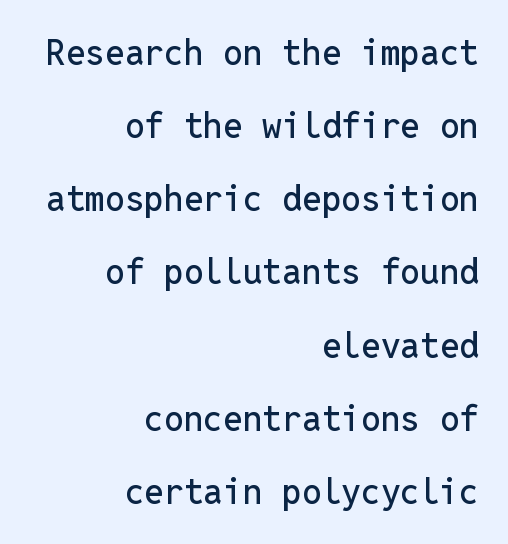
The image shows 35 px sans-serif type, upright, monospaced; set right-aligned, loose line spacing (2.09x), normal letter spacing, not underlined; low stroke contrast and a medium x-height.
